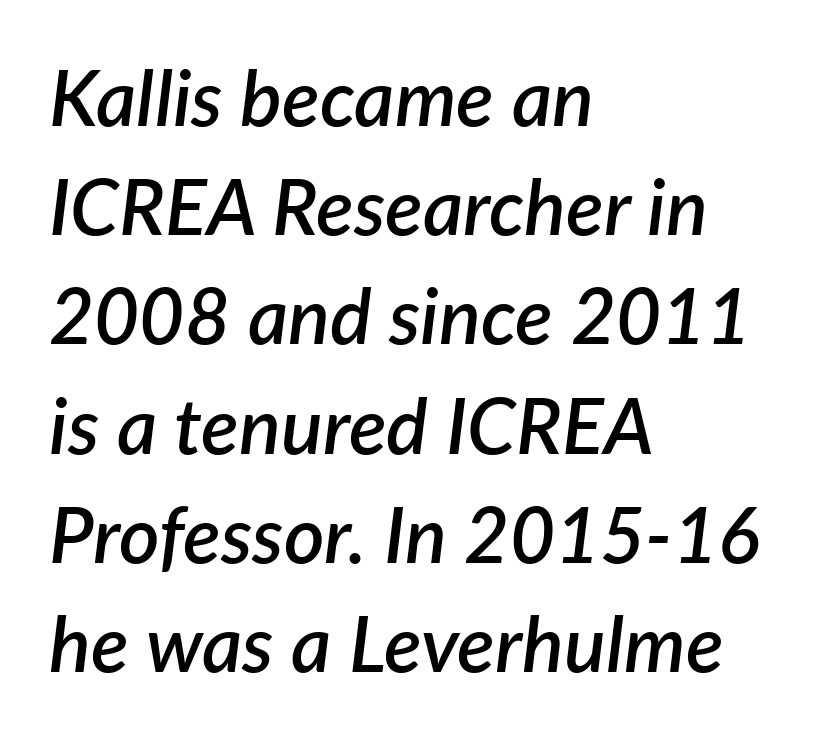
The image shows 78 px semibold type, italic (leaning right); set left-aligned, normal line spacing (1.4x), normal letter spacing, not underlined; low stroke contrast and a medium x-height.
